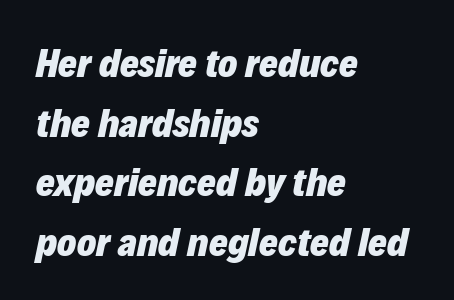
{"italic": "yes", "lean": "right", "slant_degrees": 12, "bold": "yes", "weight": "heavy", "width": "normal", "stroke_contrast": "low", "x_height": "medium", "monospaced": "no", "underline": "no", "align": "left", "line_spacing": "normal", "line_spacing_ratio": 1.49, "letter_spacing": "normal", "letter_spacing_em": 0.0, "glyph_px": 40}
